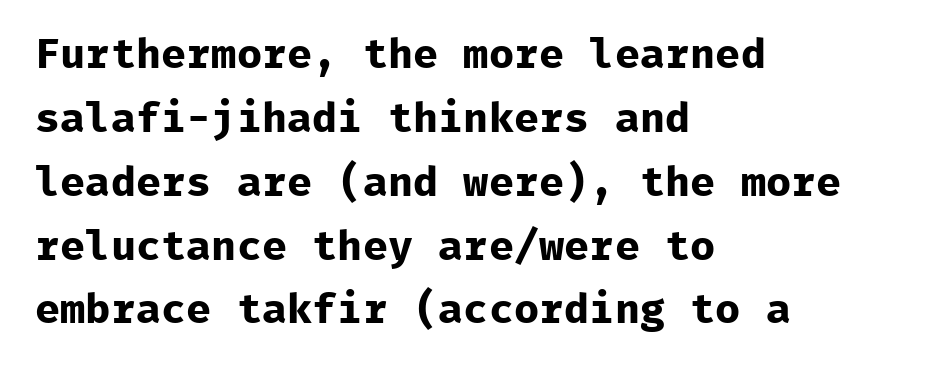
The image shows 42 px bold sans-serif type, upright, monospaced; set left-aligned, normal line spacing (1.52x), normal letter spacing, not underlined; low stroke contrast and a medium x-height.
